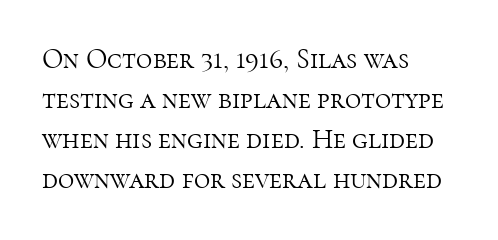
Q: Is the text bold? A: No.
Q: Is the text italic (slanted)? A: No, it is upright.
Q: Is the typeface a serif or a sans-serif typeface? A: Serif.
Q: Is the text underlined? A: No.
Q: How is the paragraph aligned? A: Left-aligned.
Q: Is the spacing between letters normal or unusually wide? A: Normal.
Q: Is the spacing between lines tight, normal or loose? A: Normal.
Q: Width (condensed, normal, or wide)? A: Normal.
Q: Stroke contrast? A: High.
Q: x-height? A: Medium.
Q: Monospaced? A: No.
